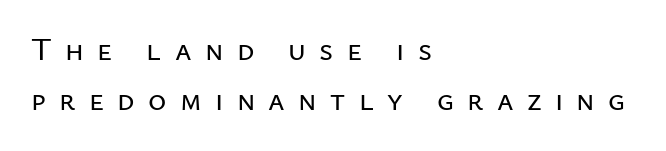
Q: Is the text italic (slanted)? A: No, it is upright.
Q: Is the typeface a serif or a sans-serif typeface? A: Sans-serif.
Q: Is the text underlined? A: No.
Q: How is the paragraph aligned? A: Left-aligned.
Q: Is the spacing between letters normal or unusually wide? A: Unusually wide.
Q: Is the spacing between lines tight, normal or loose? A: Normal.
Q: Width (condensed, normal, or wide)? A: Normal.
Q: Stroke contrast? A: Low.
Q: x-height? A: Medium.
Q: Monospaced? A: No.
